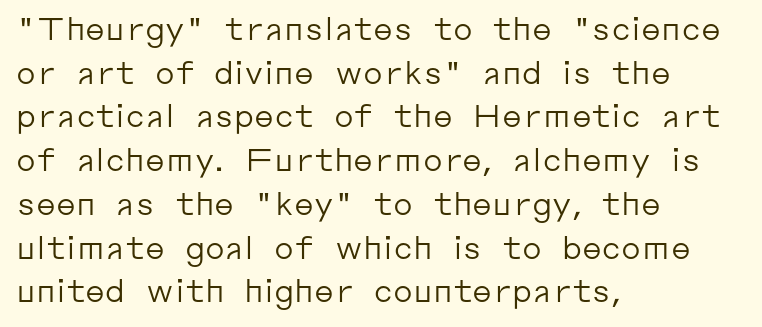
Q: Is the text bold? A: No.
Q: Is the text italic (slanted)? A: No, it is upright.
Q: Is the typeface a serif or a sans-serif typeface? A: Sans-serif.
Q: Is the text underlined? A: No.
Q: How is the paragraph aligned? A: Left-aligned.
Q: Is the spacing between letters normal or unusually wide? A: Normal.
Q: Is the spacing between lines tight, normal or loose? A: Normal.
Q: Width (condensed, normal, or wide)? A: Normal.
Q: Stroke contrast? A: Low.
Q: x-height? A: Medium.
Q: Monospaced? A: No.
